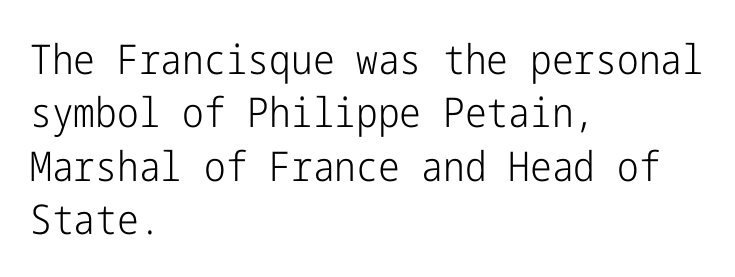
Q: Is the text bold? A: No.
Q: Is the text italic (slanted)? A: No, it is upright.
Q: Is the typeface a serif or a sans-serif typeface? A: Sans-serif.
Q: Is the text underlined? A: No.
Q: How is the paragraph aligned? A: Left-aligned.
Q: Is the spacing between letters normal or unusually wide? A: Normal.
Q: Is the spacing between lines tight, normal or loose? A: Normal.
Q: Width (condensed, normal, or wide)? A: Condensed.
Q: Stroke contrast? A: Low.
Q: x-height? A: Medium.
